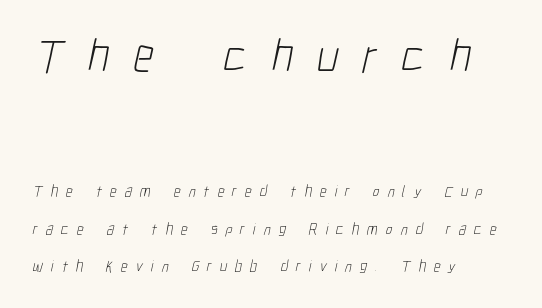
This is sans-serif lettering, the kind often seen on screens and signage. Does extra space separate the letters? Yes, quite a lot of it. A student would call this left alignment; a typographer would say flush left, rag right. Letters have the restrained weight of plain body copy at most.
